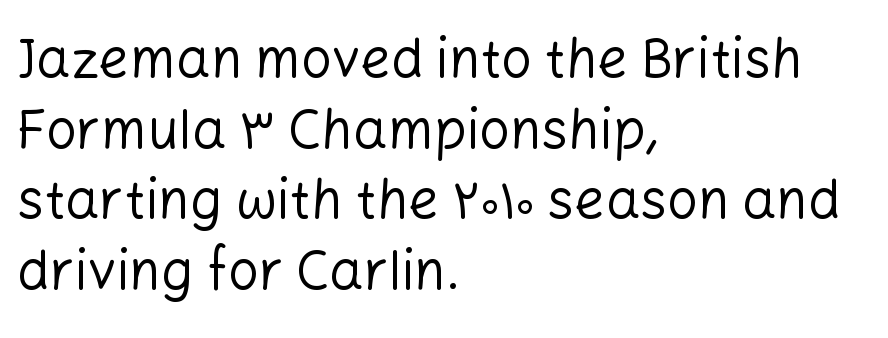
These lines are rendered in a variable-pitch font. A typesetter would mark this as roman, not italic. Letter spacing: default. Rows of type keep a routine distance in the vertical direction. Descenders are the only things crossing below the line. This reads as an unemphasized weight, regular at the heaviest.
